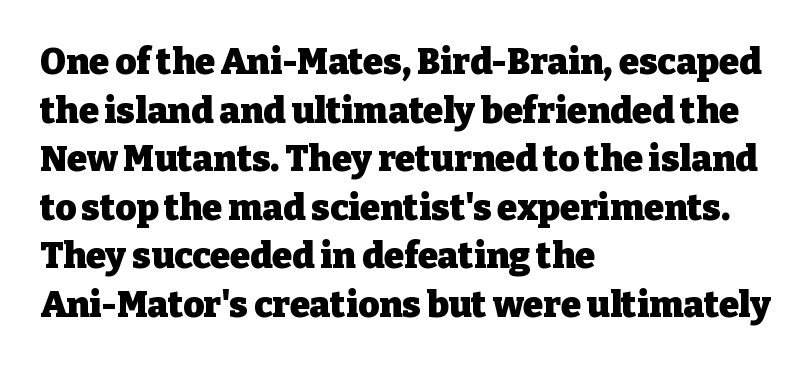
Q: Is the text bold? A: Yes.
Q: Is the text italic (slanted)? A: No, it is upright.
Q: Is the typeface a serif or a sans-serif typeface? A: Serif.
Q: Is the text underlined? A: No.
Q: How is the paragraph aligned? A: Left-aligned.
Q: Is the spacing between letters normal or unusually wide? A: Normal.
Q: Is the spacing between lines tight, normal or loose? A: Normal.
Q: Width (condensed, normal, or wide)? A: Normal.
Q: Stroke contrast? A: Low.
Q: x-height? A: Medium.
Q: Monospaced? A: No.
